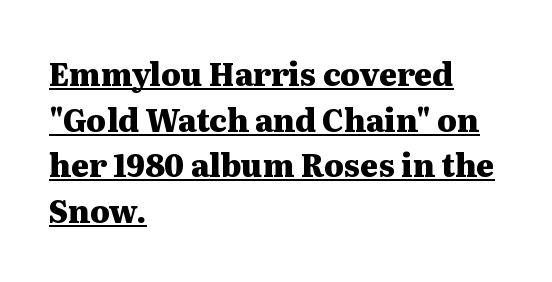
Q: Is the text bold? A: Yes.
Q: Is the text italic (slanted)? A: No, it is upright.
Q: Is the typeface a serif or a sans-serif typeface? A: Serif.
Q: Is the text underlined? A: Yes.
Q: How is the paragraph aligned? A: Left-aligned.
Q: Is the spacing between letters normal or unusually wide? A: Normal.
Q: Is the spacing between lines tight, normal or loose? A: Normal.
Q: Width (condensed, normal, or wide)? A: Wide.
Q: Stroke contrast? A: Medium.
Q: x-height? A: Medium.
Q: Monospaced? A: No.
